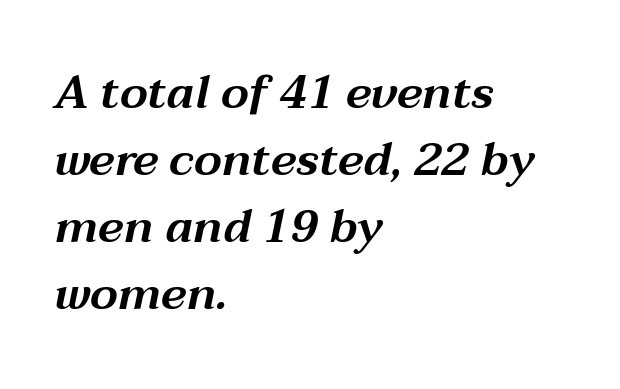
Q: Is the text italic (slanted)? A: Yes, it leans right by about 12 degrees.
Q: Is the text underlined? A: No.
Q: How is the paragraph aligned? A: Left-aligned.
Q: Is the spacing between letters normal or unusually wide? A: Normal.
Q: Is the spacing between lines tight, normal or loose? A: Normal.
Q: Width (condensed, normal, or wide)? A: Wide.
Q: Stroke contrast? A: Medium.
Q: x-height? A: Medium.
Q: Monospaced? A: No.
